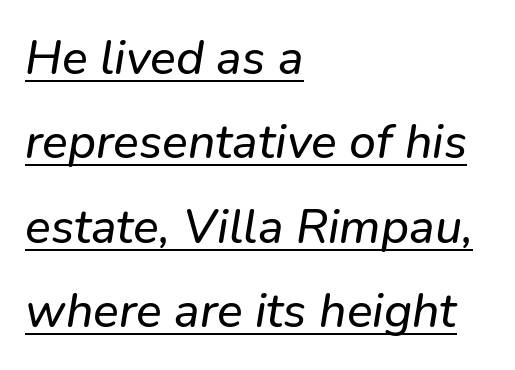
{"serif": "no", "width": "normal", "stroke_contrast": "low", "x_height": "medium", "monospaced": "no", "underline": "yes", "align": "left", "line_spacing_ratio": 1.76, "letter_spacing": "normal", "letter_spacing_em": 0.0, "glyph_px": 48}
